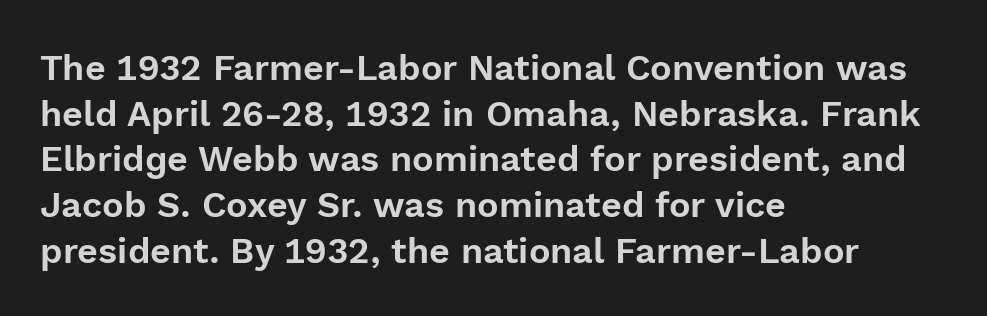
The image shows 36 px sans-serif type, upright; set left-aligned, normal line spacing (1.27x), normal letter spacing, not underlined; a medium x-height.
